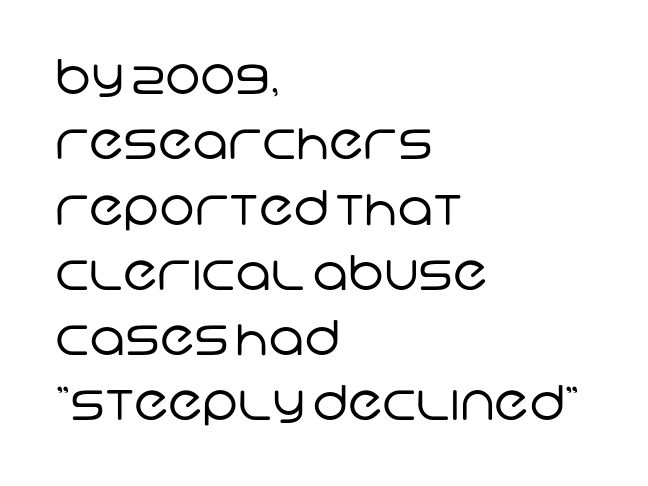
Vertically, the passage feels balanced, rows spaced as you'd expect. The setting favours the left margin, as ordinary paragraphs usually do. A quiet, ordinary-to-light weight characterises the typeface. The foot of each line stays bare and open. I'd call this a sans setting — the letters go barefoot. The rendering keeps characters at their native spacing.
